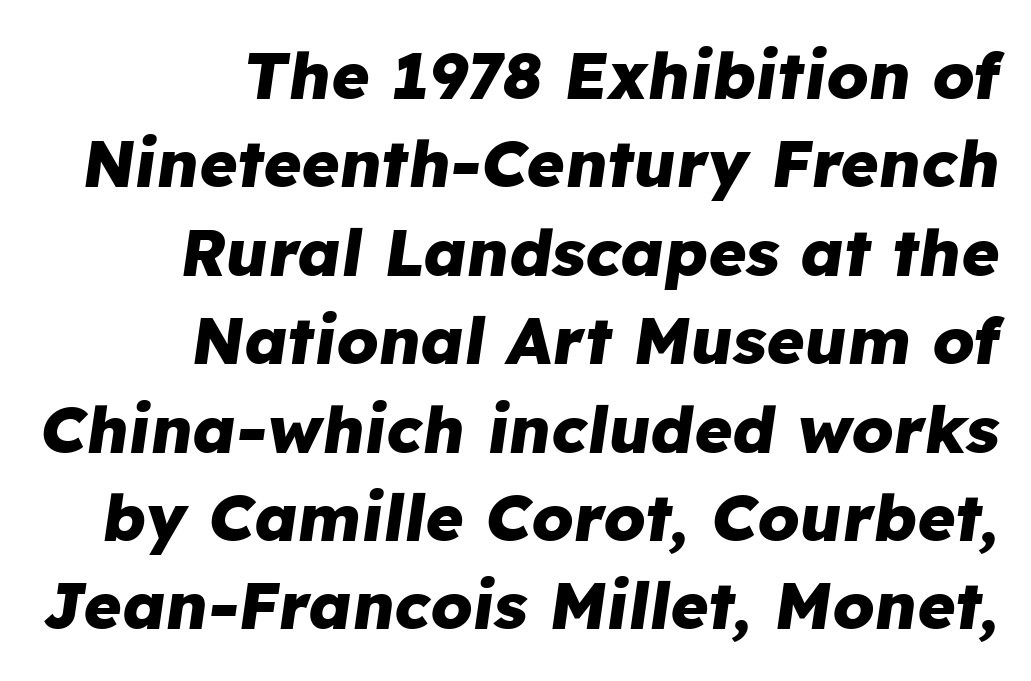
The image shows 65 px heavy type, italic (leaning right); set right-aligned, normal line spacing (1.36x), normal letter spacing, not underlined; low stroke contrast and a medium x-height.
